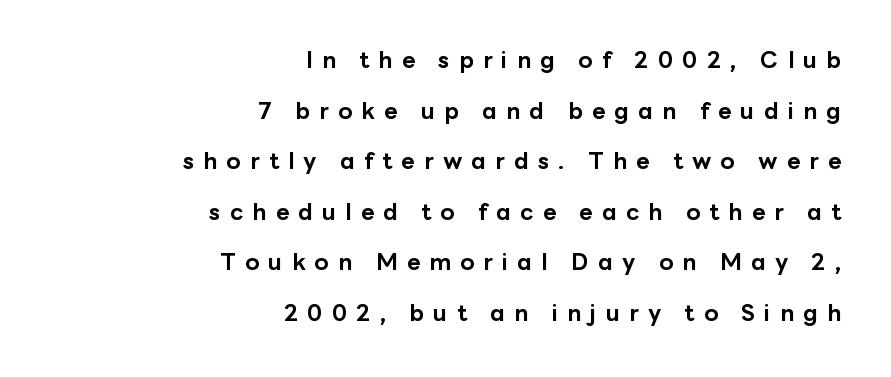
Q: Is the text bold? A: Yes.
Q: Is the text italic (slanted)? A: No, it is upright.
Q: Is the text underlined? A: No.
Q: How is the paragraph aligned? A: Right-aligned.
Q: Is the spacing between letters normal or unusually wide? A: Unusually wide.
Q: Is the spacing between lines tight, normal or loose? A: Loose.
